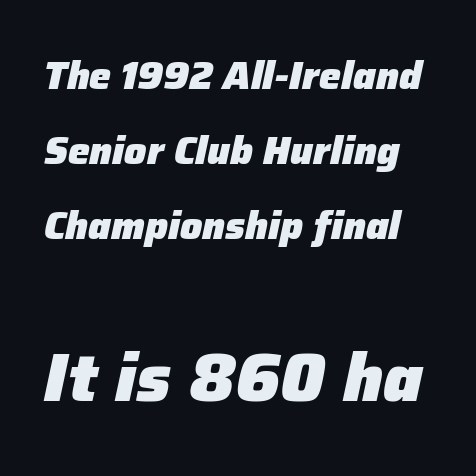
Q: Is the text bold? A: Yes.
Q: Is the text italic (slanted)? A: Yes, it leans right by about 12 degrees.
Q: Is the text underlined? A: No.
Q: Is the spacing between letters normal or unusually wide? A: Normal.
Q: Is the spacing between lines tight, normal or loose? A: Loose.
Q: Which block of text is set in a larger size, the first (top) or the second (bottom)? A: The second (bottom) one.
Q: Width (condensed, normal, or wide)? A: Normal.
Q: Stroke contrast? A: Low.
Q: x-height? A: Medium.
Q: Monospaced? A: No.
